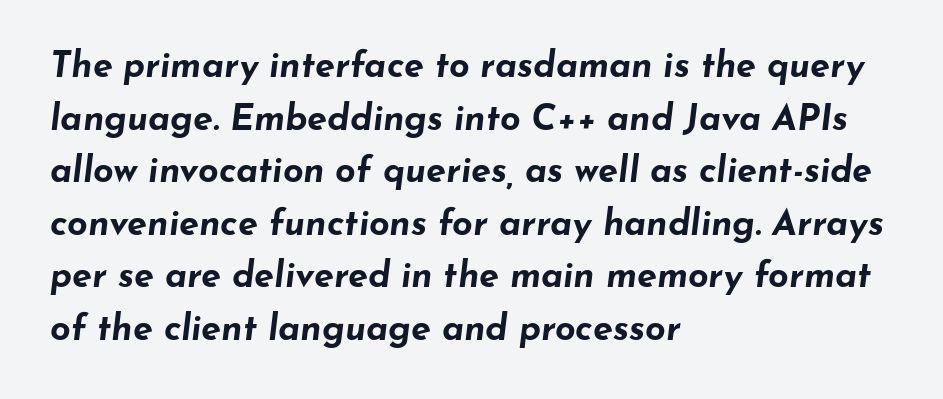
{"italic": "yes", "lean": "right", "slant_degrees": 7, "bold": "yes", "weight": "bold", "width": "wide", "stroke_contrast": "low", "x_height": "small", "monospaced": "no", "underline": "no", "align": "left", "line_spacing": "normal", "line_spacing_ratio": 1.46, "letter_spacing": "normal", "letter_spacing_em": 0.0, "glyph_px": 36}
